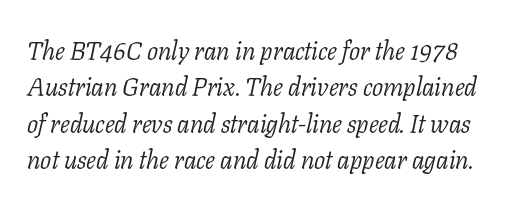
The rows are spaced the way most documents space them. Slanted lettering throughout. The weight tops out at a normal text grade. Bare-footed words on every line.
